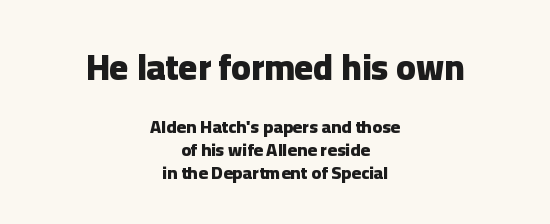
Vertical spacing — default. This is roman type, the default non-slanted kind. Compared with typical body copy, the letter spacing here is the same. The letters are bold, with thick, heavy strokes. Does the copy run flush right? No — it is centered line by line.
